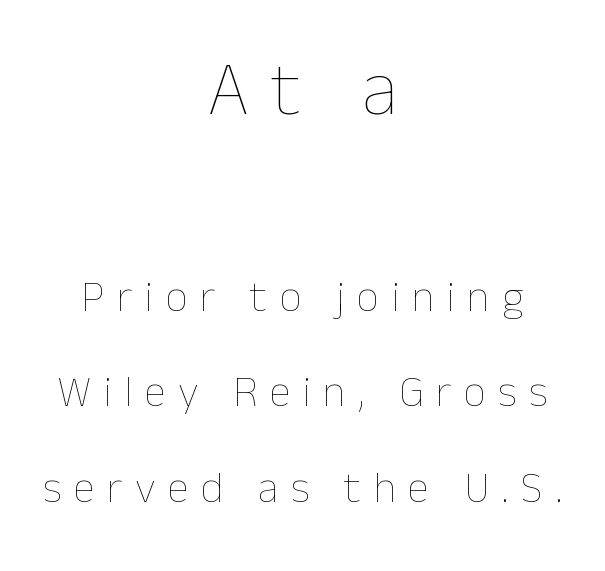
{"italic": "no", "bold": "no", "weight": "thin", "width": "normal", "stroke_contrast": "low", "x_height": "medium", "monospaced": "no", "underline": "no", "align": "center", "line_spacing": "loose", "line_spacing_ratio": 2.17, "letter_spacing": "wide", "letter_spacing_em": 0.28, "larger_block": "first", "size_ratio": 1.75, "glyph_px": 77}
